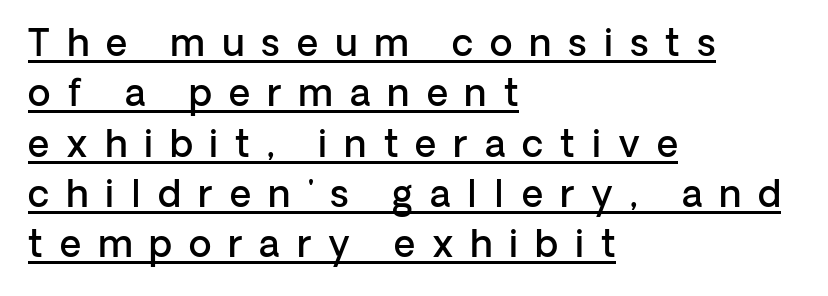
Character widths vary here, with narrow letters taking less room than wide ones. The lines are quadded left. There is plenty of visible air inserted between adjacent glyphs. The rendering uses a semibold face; strokes are thickened but not to full bold. Every stem runs plumb, perpendicular to the baseline.
